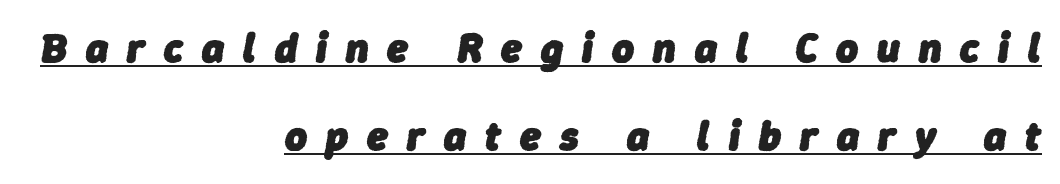
Q: Is the text bold? A: Yes.
Q: Is the text italic (slanted)? A: Yes, it leans right by about 9 degrees.
Q: Is the text underlined? A: Yes.
Q: How is the paragraph aligned? A: Right-aligned.
Q: Is the spacing between letters normal or unusually wide? A: Unusually wide.
Q: Is the spacing between lines tight, normal or loose? A: Loose.
Q: Width (condensed, normal, or wide)? A: Normal.
Q: Stroke contrast? A: Low.
Q: x-height? A: Medium.
Q: Monospaced? A: No.
